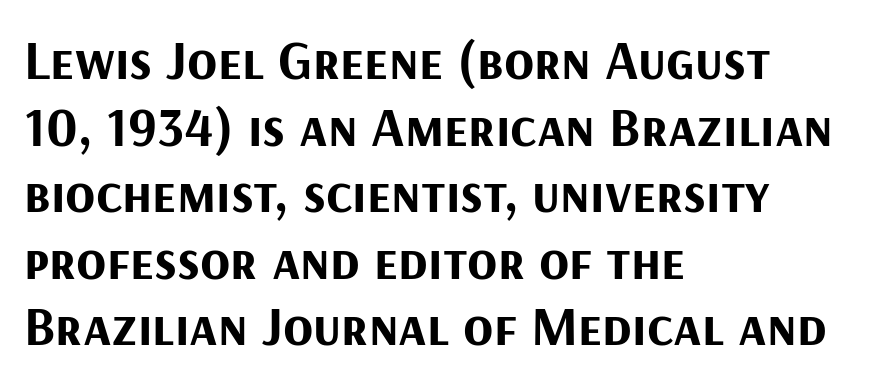
{"serif": "no", "italic": "no", "bold": "yes", "weight": "bold", "width": "normal", "stroke_contrast": "medium", "x_height": "medium", "monospaced": "no", "underline": "no", "align": "left", "line_spacing_ratio": 1.21, "letter_spacing": "normal", "letter_spacing_em": 0.0, "glyph_px": 55}
